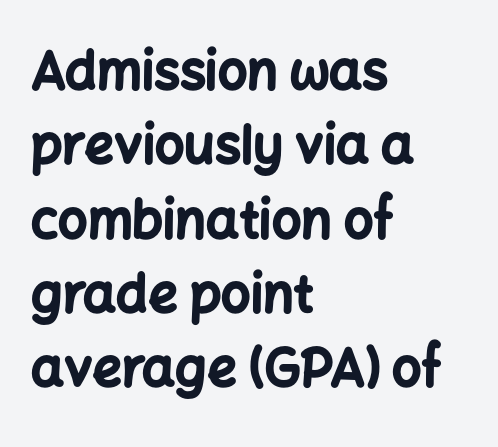
The image shows 52 px bold sans-serif type, upright; set left-aligned, normal line spacing (1.43x), normal letter spacing, not underlined; low stroke contrast and a medium x-height.
